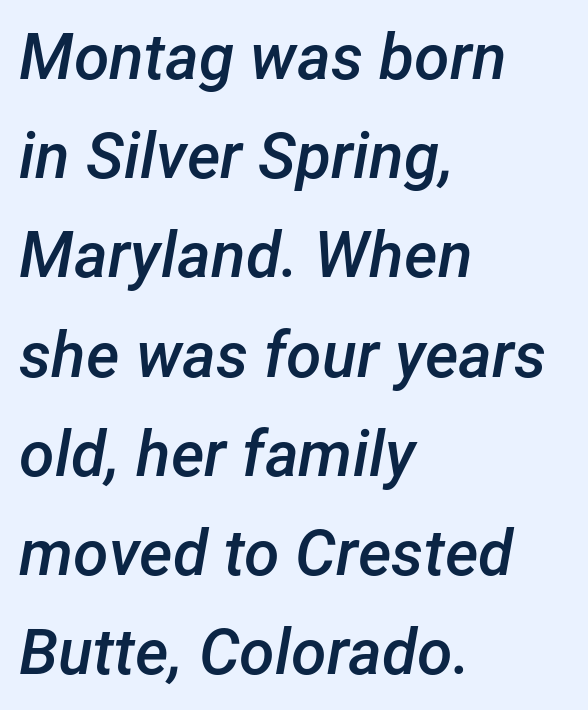
Leftover space on each line is placed entirely after the last word. It's the slanting kind of type. Inter-character spacing is left at the font's built-in metrics. The typesetting leans somewhat heavy: a semibold.
